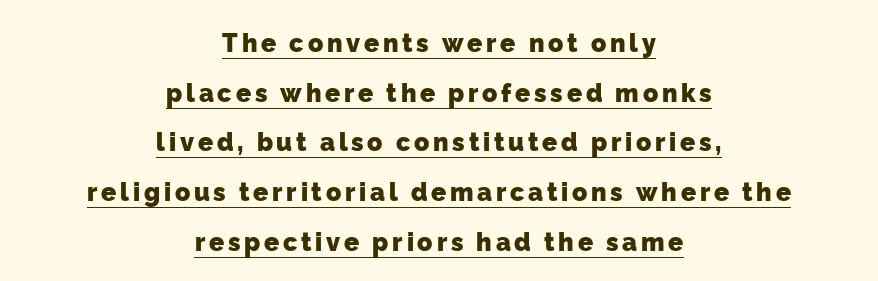
Q: Is the text bold? A: Yes.
Q: Is the text underlined? A: Yes.
Q: How is the paragraph aligned? A: Centered.
Q: Is the spacing between lines tight, normal or loose? A: Loose.
